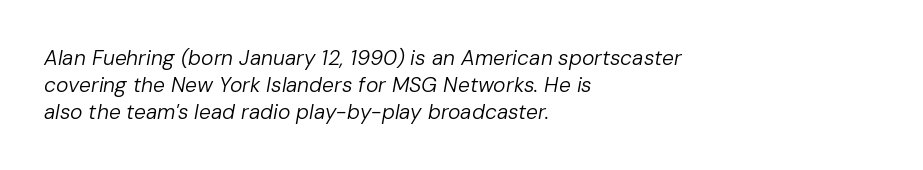
The image shows 21 px text type, italic (leaning right); set left-aligned, normal line spacing (1.28x), normal letter spacing, not underlined.
